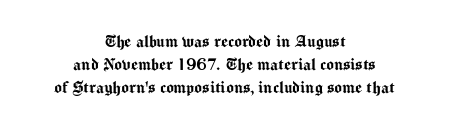
{"italic": "no", "underline": "no", "align": "center", "line_spacing": "tight", "line_spacing_ratio": 1.14, "letter_spacing": "normal", "letter_spacing_em": 0.0, "glyph_px": 20}
